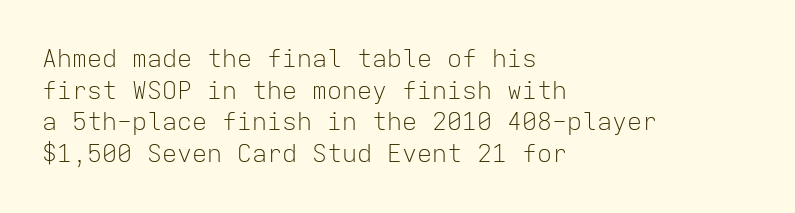
The characters are drawn with everyday or finer stroke widths. The string is rendered with underlining switched off. Leading matches the norm, producing a regular column. This sample uses plain, unmodified letter spacing.
